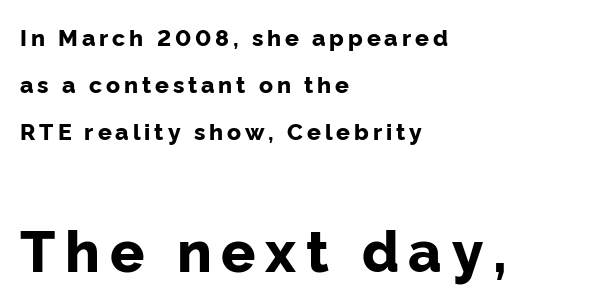
The image shows 57 px bold sans-serif type, upright; set left-aligned, loose line spacing (2.05x), not underlined; the second (bottom) block is 2.48x larger; low stroke contrast and a medium x-height.
